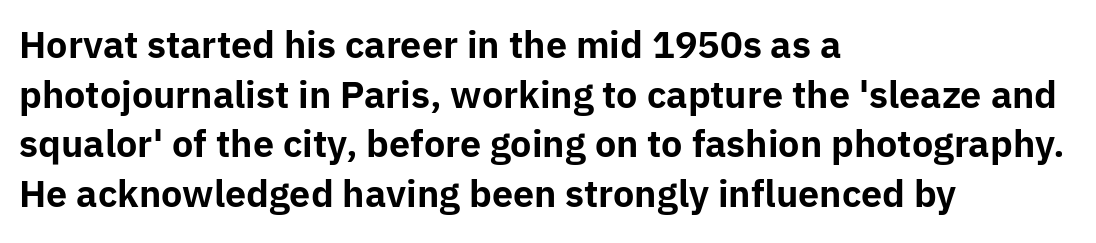
Default kerning and tracking; the words read as compact shapes. The lines in this sample share a left origin and differ only in where they stop. The face used here is a sans, in the tradition of grotesques and geometrics. A normal amount of white space separates one row of letters from the next. This sample has the flowing, uneven cadence of proportional lettering. Weight check: bold — yes, fully.
